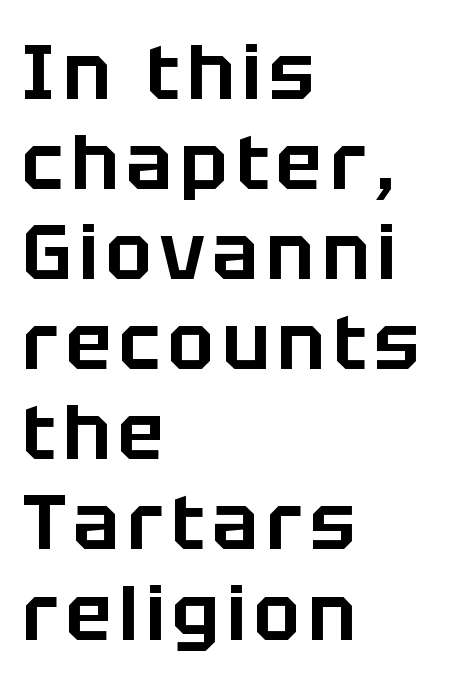
{"serif": "no", "italic": "no", "width": "normal", "stroke_contrast": "low", "x_height": "large", "monospaced": "no", "underline": "no", "align": "left", "line_spacing_ratio": 1.17, "glyph_px": 77}
